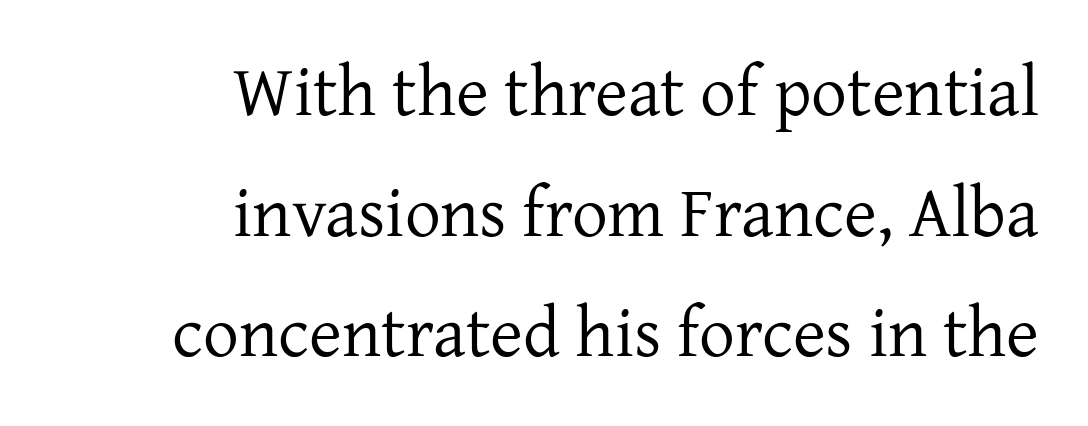
Q: Is the text bold? A: No.
Q: Is the text italic (slanted)? A: No, it is upright.
Q: Is the typeface a serif or a sans-serif typeface? A: Serif.
Q: Is the text underlined? A: No.
Q: How is the paragraph aligned? A: Right-aligned.
Q: Is the spacing between letters normal or unusually wide? A: Normal.
Q: Is the spacing between lines tight, normal or loose? A: Normal.
Q: Width (condensed, normal, or wide)? A: Normal.
Q: Stroke contrast? A: Low.
Q: x-height? A: Medium.
Q: Monospaced? A: No.
